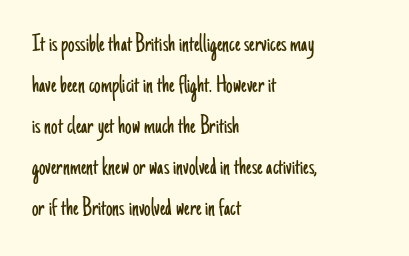
{"italic": "no", "bold": "no", "underline": "no", "align": "left", "line_spacing": "normal", "line_spacing_ratio": 1.58, "letter_spacing": "normal", "letter_spacing_em": 0.0, "glyph_px": 26}
